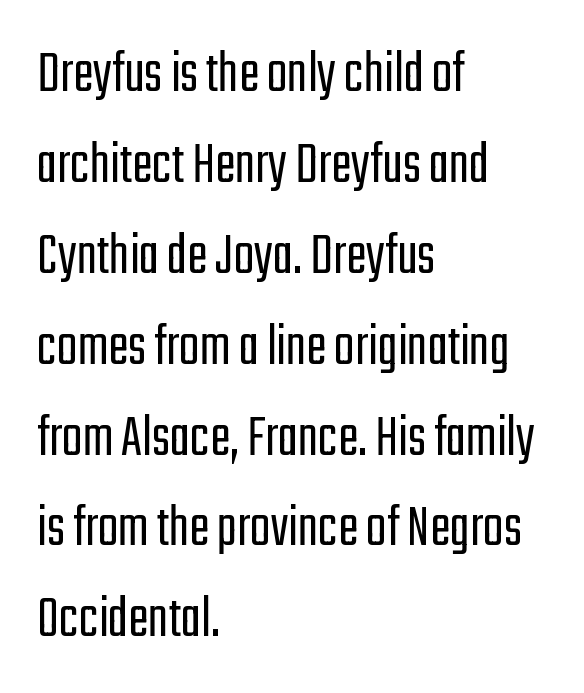
{"serif": "no", "italic": "no", "bold": "no", "weight": "light", "width": "condensed", "stroke_contrast": "low", "x_height": "medium", "monospaced": "no", "underline": "no", "align": "left", "line_spacing": "normal", "line_spacing_ratio": 1.49, "letter_spacing": "normal", "letter_spacing_em": 0.0, "glyph_px": 61}
